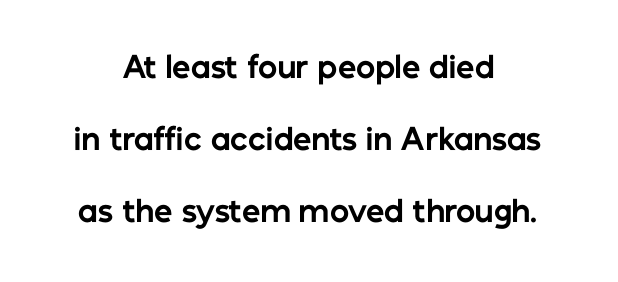
{"serif": "no", "italic": "no", "bold": "yes", "weight": "bold", "width": "normal", "stroke_contrast": "low", "x_height": "medium", "monospaced": "no", "underline": "no", "align": "center", "line_spacing": "loose", "line_spacing_ratio": 2.48, "letter_spacing": "normal", "letter_spacing_em": 0.0, "glyph_px": 29}
